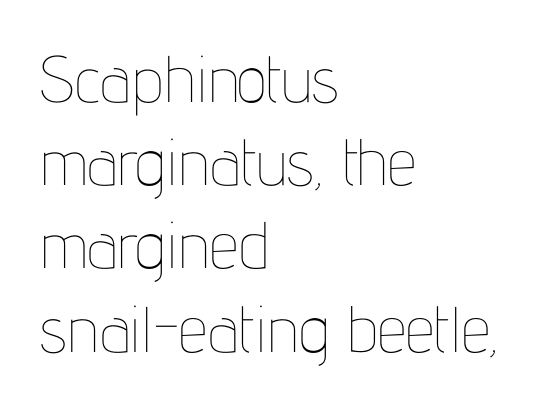
Q: Is the text bold? A: No.
Q: Is the text italic (slanted)? A: No, it is upright.
Q: Is the text underlined? A: No.
Q: How is the paragraph aligned? A: Left-aligned.
Q: Is the spacing between letters normal or unusually wide? A: Normal.
Q: Is the spacing between lines tight, normal or loose? A: Normal.
Q: Width (condensed, normal, or wide)? A: Condensed.
Q: Stroke contrast? A: Low.
Q: x-height? A: Medium.
Q: Monospaced? A: No.
